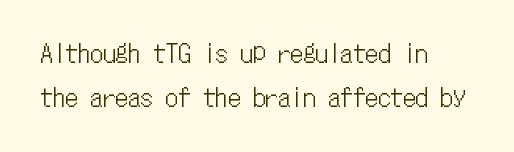
{"italic": "no", "underline": "no", "align": "left", "line_spacing_ratio": 1.75, "letter_spacing": "normal", "letter_spacing_em": 0.0, "glyph_px": 25}
